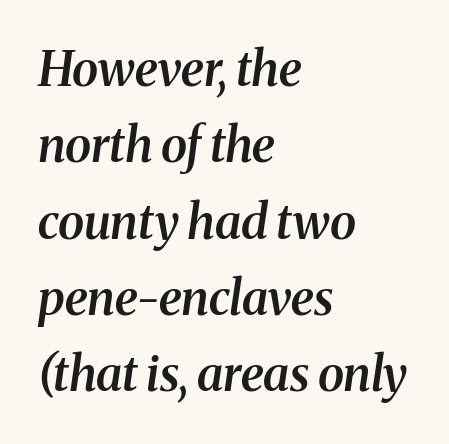
{"serif": "yes", "italic": "yes", "lean": "right", "slant_degrees": 8, "bold": "semi", "weight": "semibold", "width": "normal", "stroke_contrast": "medium", "x_height": "medium", "monospaced": "no", "underline": "no", "align": "left", "line_spacing": "normal", "line_spacing_ratio": 1.59, "letter_spacing": "normal", "letter_spacing_em": 0.0, "glyph_px": 48}
